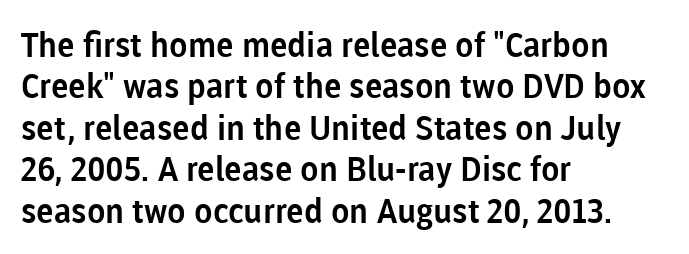
The image shows 34 px sans-serif type, upright; set left-aligned, line spacing 1.22x, normal letter spacing, not underlined; low stroke contrast and a medium x-height.
